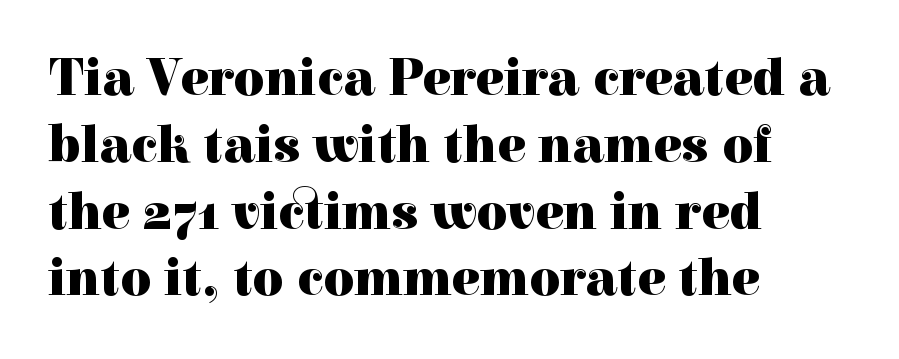
The image shows 53 px heavy serif type, upright; set left-aligned, normal line spacing (1.26x), normal letter spacing, not underlined; a medium x-height.
